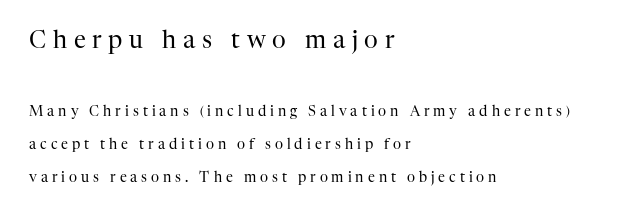
Airy leading. These glyphs show unthickened strokes, regular width or finer. A typesetter would mark this as roman, not italic. The text block is weighted toward the left margin, trailing off unevenly rightward.
